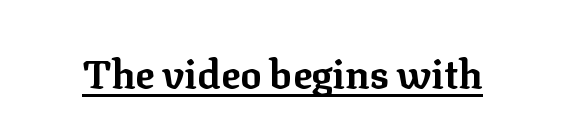
The passage shown is underscored from start to finish. The axis of the letterforms is exactly vertical. The rendering shows small feet on the letterforms — a serif design. This sample has the flowing, uneven cadence of proportional lettering.
